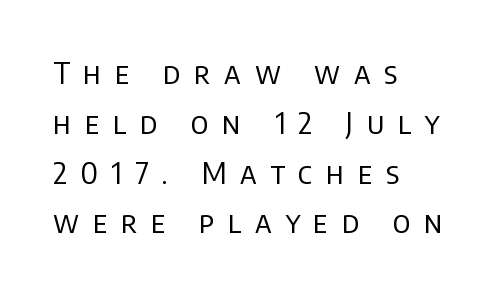
{"serif": "no", "italic": "no", "bold": "no", "weight": "regular", "width": "normal", "stroke_contrast": "low", "x_height": "large", "monospaced": "no", "underline": "no", "align": "left", "line_spacing": "normal", "line_spacing_ratio": 1.66, "letter_spacing": "wide", "letter_spacing_em": 0.45, "glyph_px": 30}
